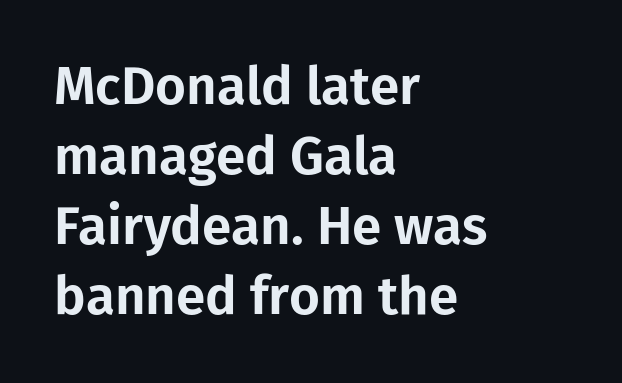
{"serif": "no", "italic": "no", "width": "normal", "stroke_contrast": "low", "x_height": "medium", "monospaced": "no", "underline": "no", "align": "left", "line_spacing": "normal", "line_spacing_ratio": 1.32, "letter_spacing": "normal", "letter_spacing_em": 0.0, "glyph_px": 53}
